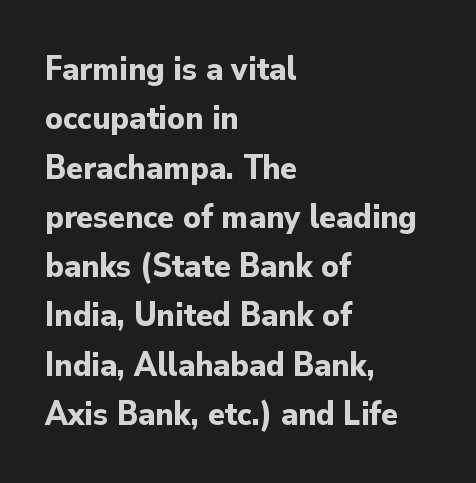
Q: Is the text bold? A: Yes.
Q: Is the text italic (slanted)? A: No, it is upright.
Q: Is the typeface a serif or a sans-serif typeface? A: Sans-serif.
Q: Is the text underlined? A: No.
Q: How is the paragraph aligned? A: Left-aligned.
Q: Is the spacing between letters normal or unusually wide? A: Normal.
Q: Is the spacing between lines tight, normal or loose? A: Normal.
Q: Width (condensed, normal, or wide)? A: Normal.
Q: Stroke contrast? A: Low.
Q: x-height? A: Small.
Q: Monospaced? A: No.
